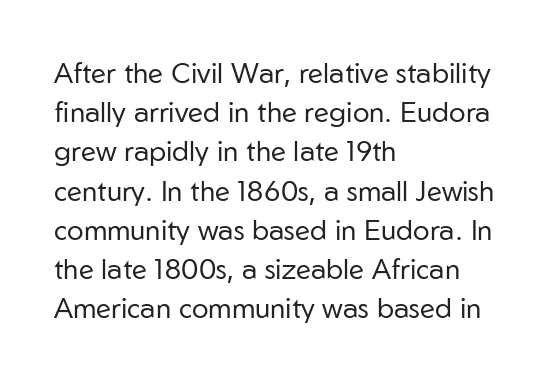
{"serif": "no", "italic": "no", "bold": "no", "weight": "regular", "width": "normal", "stroke_contrast": "low", "x_height": "medium", "monospaced": "no", "underline": "no", "align": "left", "line_spacing": "normal", "line_spacing_ratio": 1.4, "letter_spacing": "normal", "letter_spacing_em": 0.0, "glyph_px": 28}
